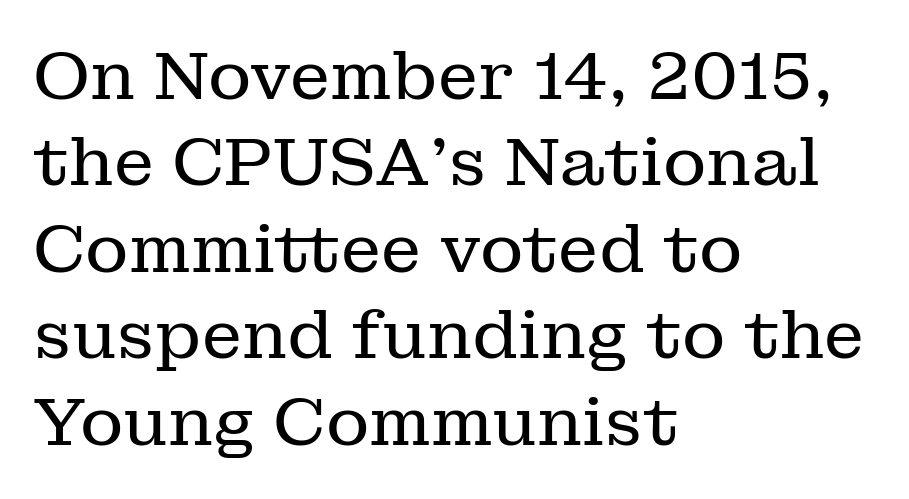
Is this a fixed-width face? No — the glyphs have proportional, varying widths. Glance below the letters and you will spot only blank space. The space between consecutive lines is moderate. The typography opts for an upright posture over an oblique one. Little horizontal feet cap the strokes, marking this as serif type. Horizontal alignment here is leftward, the default for most running prose.
